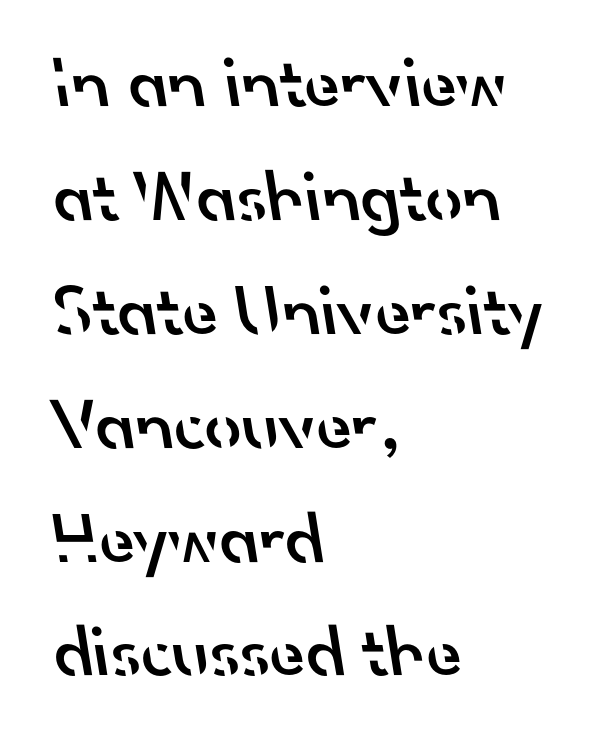
The image shows 73 px semibold sans-serif type; set left-aligned, normal line spacing (1.56x), normal letter spacing, not underlined; low stroke contrast and a small x-height.
